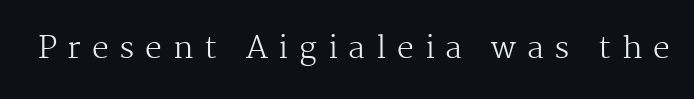
The face used here is seriffed, in the tradition of book romans. Each letter keeps its own natural width here, so spacing adapts to shape. The passage shown is not underscored anywhere. Vertical strokes here are truly vertical.
